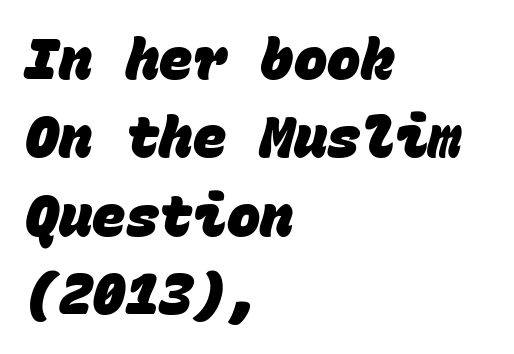
Q: Is the text bold? A: Yes.
Q: Is the typeface a serif or a sans-serif typeface? A: Sans-serif.
Q: Is the text underlined? A: No.
Q: How is the paragraph aligned? A: Left-aligned.
Q: Is the spacing between letters normal or unusually wide? A: Normal.
Q: Is the spacing between lines tight, normal or loose? A: Normal.
Q: Width (condensed, normal, or wide)? A: Normal.
Q: Stroke contrast? A: Low.
Q: x-height? A: Large.
Q: Monospaced? A: Yes.
